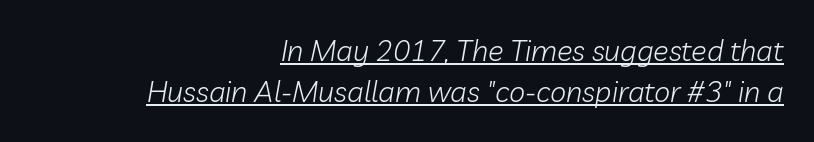
Compared with undecorated copy, this sample adds a rule below the words. Looks like regular typesetting: each glyph gets only the width it needs. A quiet, ordinary-to-light weight characterises the typeface. The vertical gap from one line to the next is medium.
